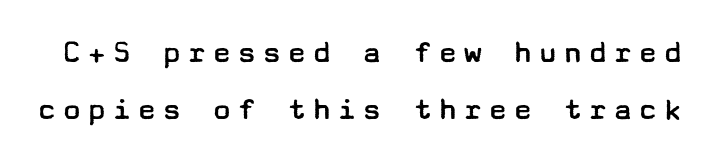
Nothing sits at the stroke ends, so this counts as sans-serif. Unbolded letterforms with no extra heft. Every character sits straight up, as roman type does. Letters rest on an invisible, unmarked baseline.
